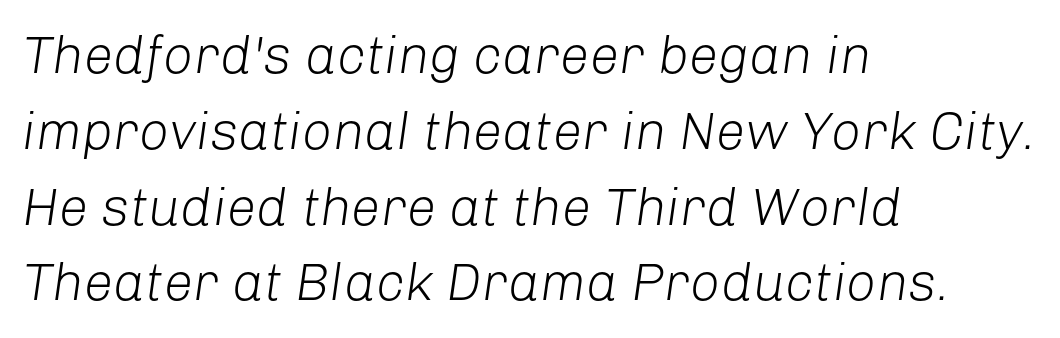
{"italic": "yes", "lean": "right", "slant_degrees": 8, "bold": "no", "weight": "light", "width": "normal", "stroke_contrast": "low", "x_height": "medium", "monospaced": "no", "underline": "no", "align": "left", "line_spacing": "normal", "line_spacing_ratio": 1.43, "letter_spacing": "normal", "letter_spacing_em": 0.0, "glyph_px": 53}
